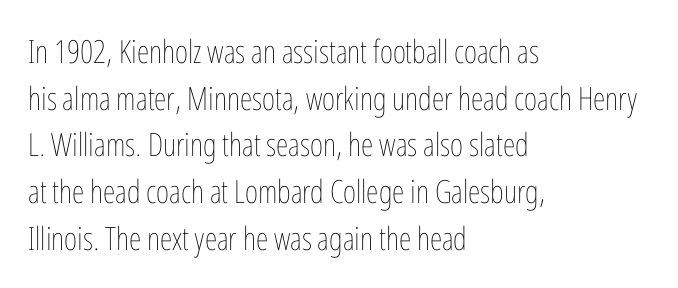
The image shows 32 px thin, condensed type, upright; set left-aligned, normal line spacing (1.46x), normal letter spacing, not underlined; low stroke contrast and a medium x-height.
